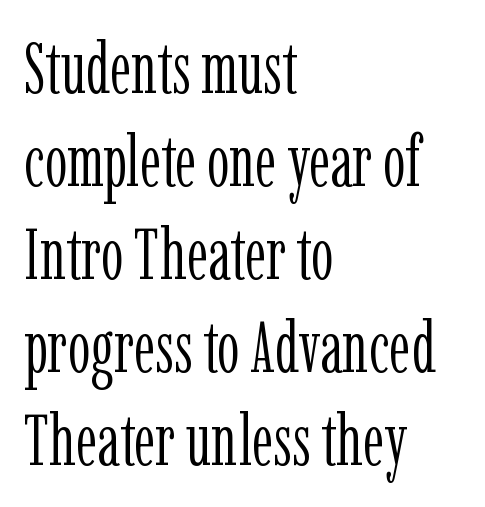
A quiet, ordinary-to-light weight characterises the typeface. Interline gaps are of average width in this sample. Left-aligned paragraph, ragged on the right. Glance below the letters and you will spot only blank space. The lettering stays uniformly vertical, giving the passage a roman look. The designer went with a serif here, giving each stem small feet.
